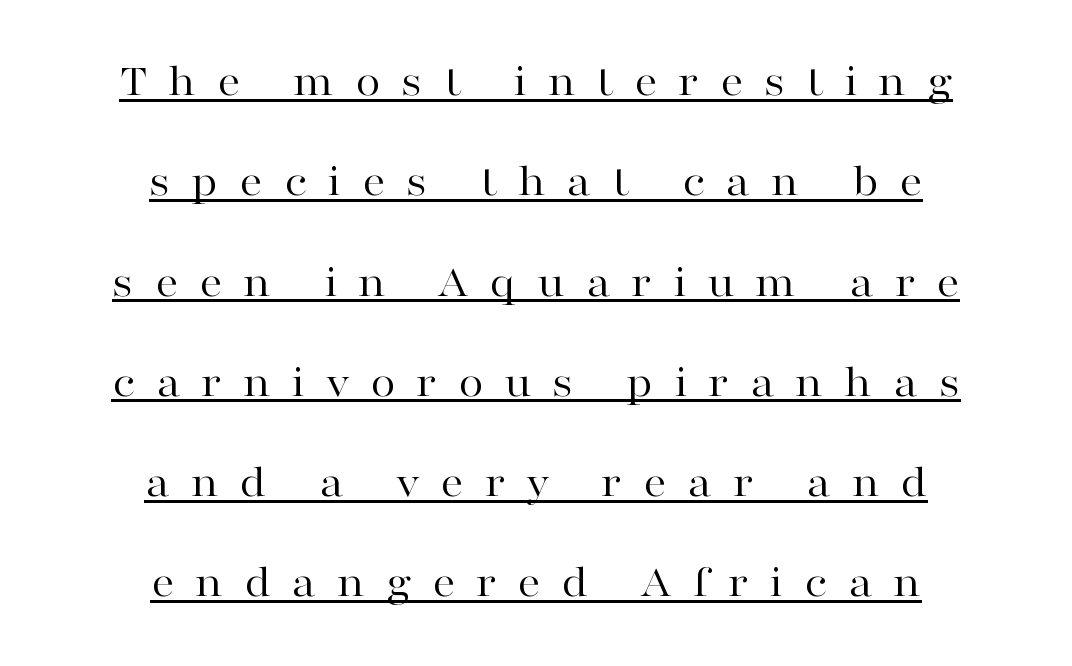
The image shows 46 px regular-weight, wide serif type, upright; set centered, loose line spacing (2.18x), unusually wide letter spacing (+0.45 em), underlined; high stroke contrast and a medium x-height.
